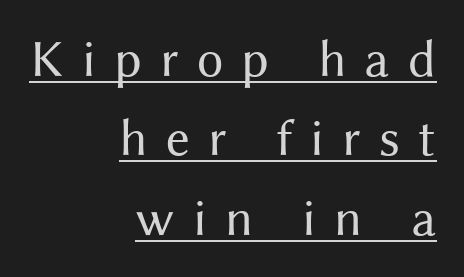
Q: Is the text bold? A: No.
Q: Is the text italic (slanted)? A: No, it is upright.
Q: Is the typeface a serif or a sans-serif typeface? A: Sans-serif.
Q: Is the text underlined? A: Yes.
Q: How is the paragraph aligned? A: Right-aligned.
Q: Is the spacing between letters normal or unusually wide? A: Unusually wide.
Q: Is the spacing between lines tight, normal or loose? A: Normal.
Q: Width (condensed, normal, or wide)? A: Normal.
Q: Stroke contrast? A: Medium.
Q: x-height? A: Medium.
Q: Monospaced? A: No.
